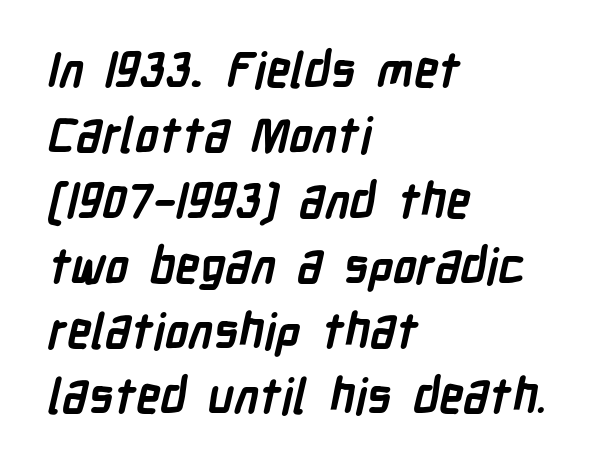
The space between consecutive lines is moderate. Note the varied advance widths — an 'i' is clearly narrower than an 'm'. Inter-character spacing is left at the font's built-in metrics. Weight: bold. Serif or sans? Sans — the stroke terminals are bare. Each line starts at the same left margin while the right side varies.
